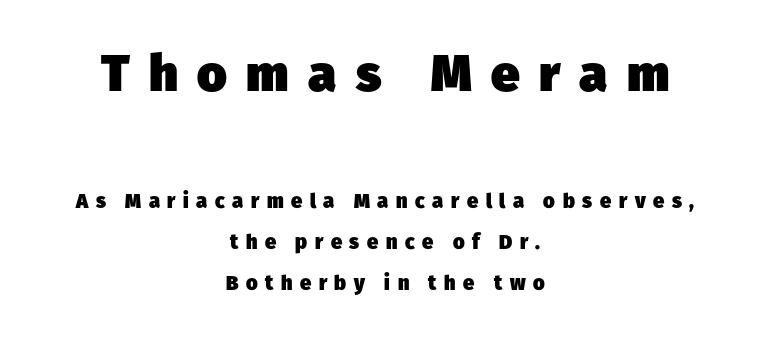
Lines of text with bare space underneath. Every letter is thick-stroked: bold, no question. Look at the glyph heights: the upper group is clearly the bigger setting. Quick note: interline space is abundant.
